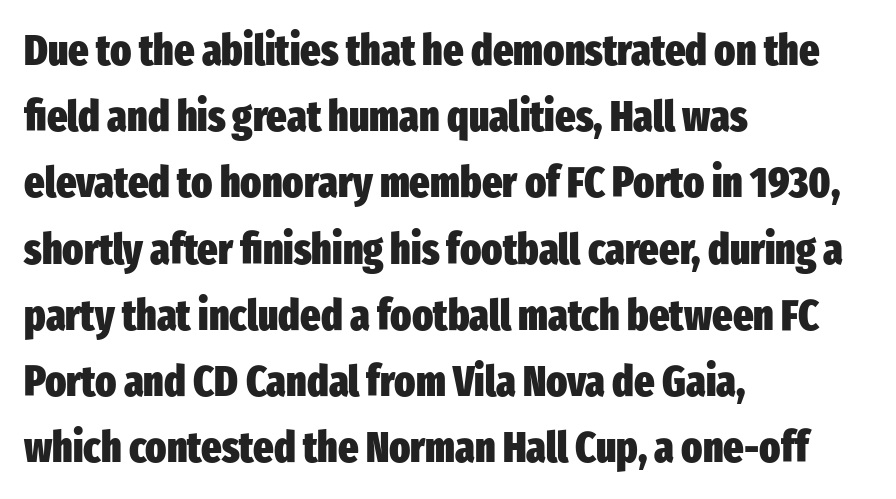
{"serif": "no", "italic": "no", "bold": "yes", "weight": "heavy", "width": "condensed", "stroke_contrast": "low", "x_height": "medium", "monospaced": "no", "underline": "no", "align": "left", "line_spacing": "normal", "line_spacing_ratio": 1.54, "letter_spacing": "normal", "letter_spacing_em": 0.0, "glyph_px": 43}
